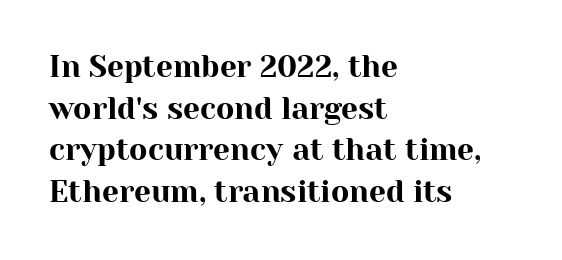
Q: Is the text italic (slanted)? A: No, it is upright.
Q: Is the typeface a serif or a sans-serif typeface? A: Serif.
Q: Is the text underlined? A: No.
Q: How is the paragraph aligned? A: Left-aligned.
Q: Is the spacing between letters normal or unusually wide? A: Normal.
Q: Is the spacing between lines tight, normal or loose? A: Normal.
Q: Width (condensed, normal, or wide)? A: Normal.
Q: Stroke contrast? A: High.
Q: x-height? A: Medium.
Q: Monospaced? A: No.
